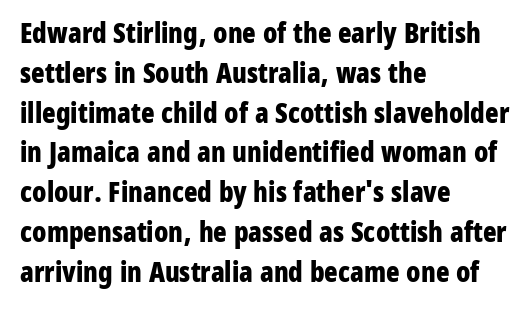
Here the designer chose a conventional face with non-uniform glyph widths. I'd describe the lettering as bold — thick and assertive. Stroke terminals: plain, sans-serif. Is there much room between lines? A standard amount, neither cramped nor airy. This sample uses plain, unmodified letter spacing. Decoration check: the copy has no underline.
